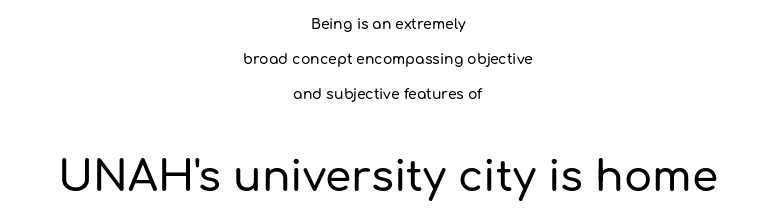
{"serif": "no", "italic": "no", "width": "normal", "stroke_contrast": "low", "x_height": "medium", "monospaced": "no", "underline": "no", "align": "center", "line_spacing": "loose", "line_spacing_ratio": 2.49, "letter_spacing": "normal", "letter_spacing_em": 0.0, "larger_block": "second", "size_ratio": 3.0, "glyph_px": 42}
